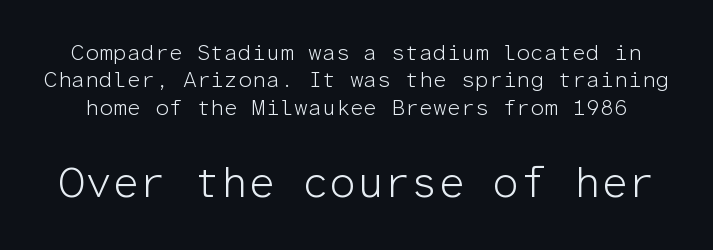
Q: Is the text bold? A: No.
Q: Is the text italic (slanted)? A: No, it is upright.
Q: Is the typeface a serif or a sans-serif typeface? A: Sans-serif.
Q: Is the text underlined? A: No.
Q: Is the spacing between letters normal or unusually wide? A: Normal.
Q: Which block of text is set in a larger size, the first (top) or the second (bottom)? A: The second (bottom) one.
Q: Width (condensed, normal, or wide)? A: Normal.
Q: Stroke contrast? A: Low.
Q: x-height? A: Medium.
Q: Monospaced? A: Yes.
